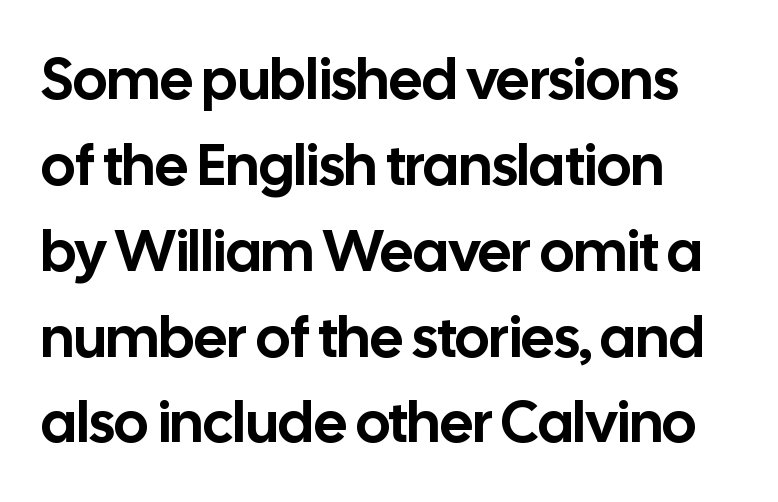
Q: Is the text italic (slanted)? A: No, it is upright.
Q: Is the typeface a serif or a sans-serif typeface? A: Sans-serif.
Q: Is the text underlined? A: No.
Q: How is the paragraph aligned? A: Left-aligned.
Q: Is the spacing between letters normal or unusually wide? A: Normal.
Q: Is the spacing between lines tight, normal or loose? A: Normal.
Q: Width (condensed, normal, or wide)? A: Normal.
Q: Stroke contrast? A: Low.
Q: x-height? A: Medium.
Q: Monospaced? A: No.
